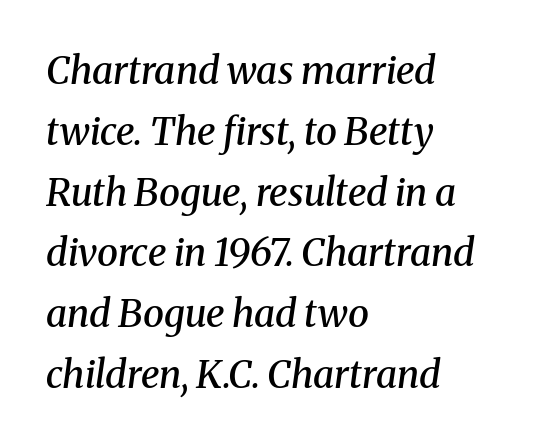
{"serif": "yes", "italic": "yes", "lean": "right", "slant_degrees": 8, "bold": "semi", "weight": "semibold", "width": "normal", "stroke_contrast": "medium", "x_height": "medium", "monospaced": "no", "underline": "no", "align": "left", "line_spacing": "normal", "line_spacing_ratio": 1.6, "letter_spacing": "normal", "letter_spacing_em": 0.0, "glyph_px": 38}
